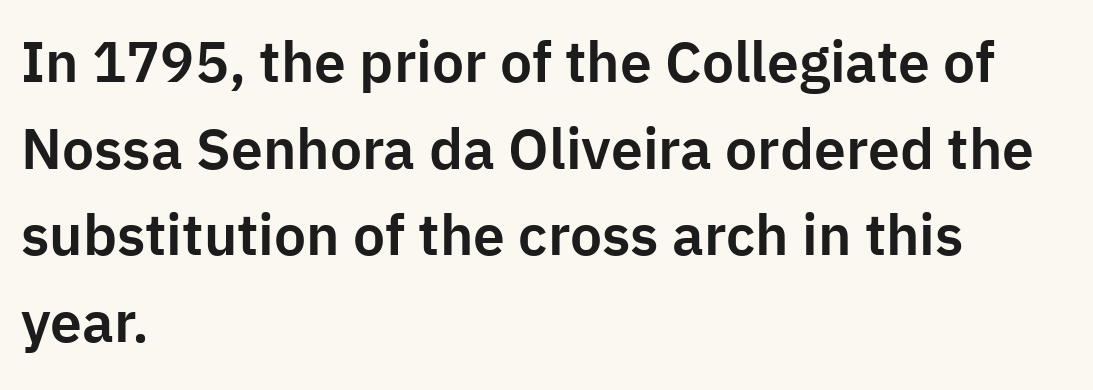
{"serif": "no", "italic": "no", "width": "normal", "stroke_contrast": "low", "x_height": "medium", "monospaced": "no", "underline": "no", "align": "left", "line_spacing": "normal", "line_spacing_ratio": 1.52, "letter_spacing": "normal", "letter_spacing_em": 0.0, "glyph_px": 57}
